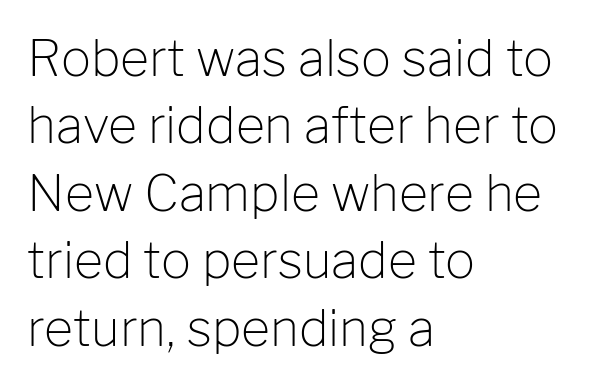
Q: Is the text bold? A: No.
Q: Is the text italic (slanted)? A: No, it is upright.
Q: Is the typeface a serif or a sans-serif typeface? A: Sans-serif.
Q: Is the text underlined? A: No.
Q: How is the paragraph aligned? A: Left-aligned.
Q: Is the spacing between letters normal or unusually wide? A: Normal.
Q: Is the spacing between lines tight, normal or loose? A: Normal.
Q: Width (condensed, normal, or wide)? A: Normal.
Q: Stroke contrast? A: Low.
Q: x-height? A: Medium.
Q: Monospaced? A: No.
